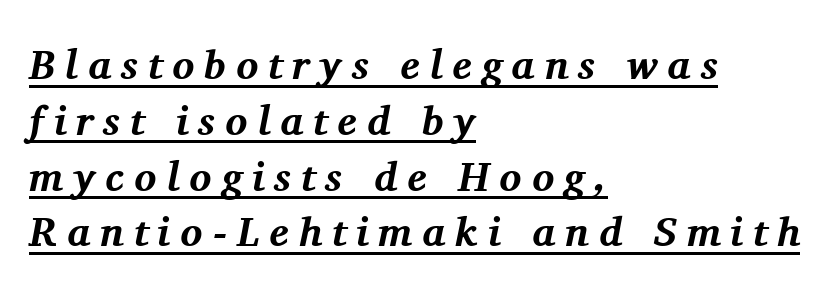
The image shows 41 px bold serif type, italic (leaning right); set left-aligned, normal line spacing (1.36x), unusually wide letter spacing (+0.24 em), underlined; medium stroke contrast and a medium x-height.
